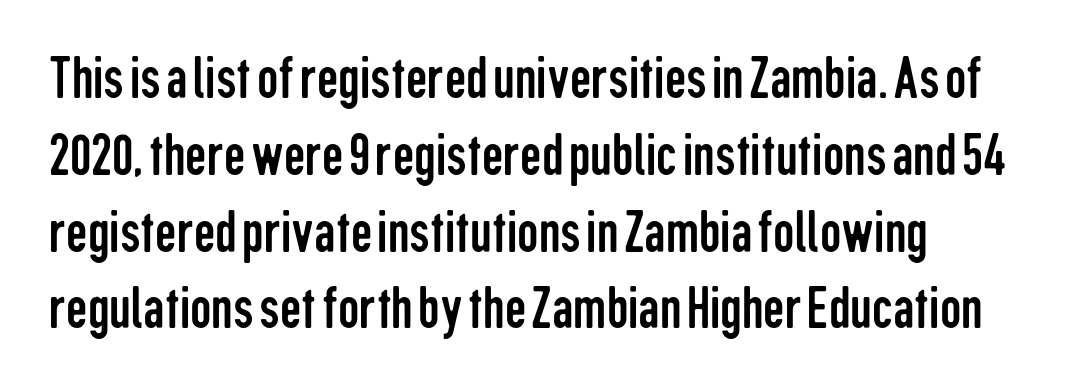
The image shows 60 px regular-weight, condensed sans-serif type, upright; set left-aligned, normal line spacing (1.28x), normal letter spacing, not underlined; low stroke contrast and a medium x-height.
